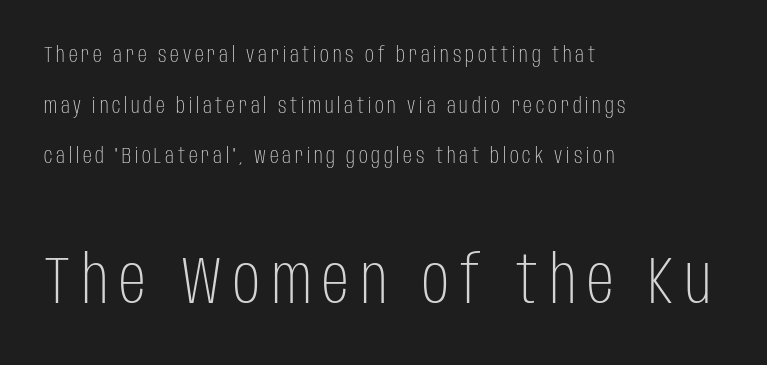
The image shows 67 px light, condensed sans-serif type, upright; set left-aligned, loose line spacing (2.3x), not underlined; the second (bottom) block is 3.05x larger; low stroke contrast and a large x-height.
